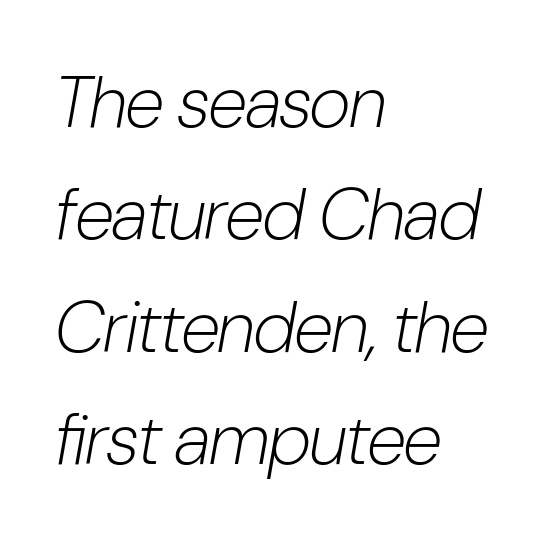
The vertical gap from one line to the next is medium. This sample uses plain, unmodified letter spacing. This sample has the flowing, uneven cadence of proportional lettering. The letters are slanted; this is an italic face. The face looks like a standard text weight, possibly lighter.
